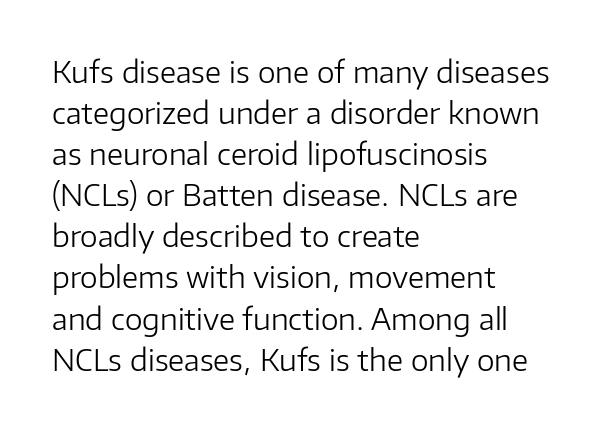
The image shows 30 px light sans-serif type, upright; set left-aligned, normal line spacing (1.37x), normal letter spacing, not underlined; low stroke contrast and a medium x-height.
